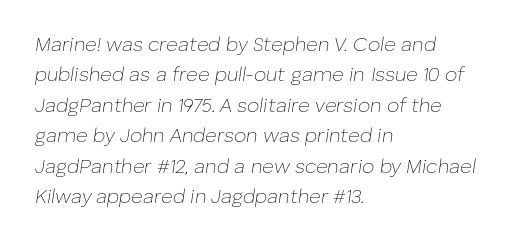
Q: Is the text bold? A: No.
Q: Is the text italic (slanted)? A: Yes, it leans right by about 8 degrees.
Q: Is the text underlined? A: No.
Q: How is the paragraph aligned? A: Left-aligned.
Q: Is the spacing between letters normal or unusually wide? A: Normal.
Q: Is the spacing between lines tight, normal or loose? A: Normal.
